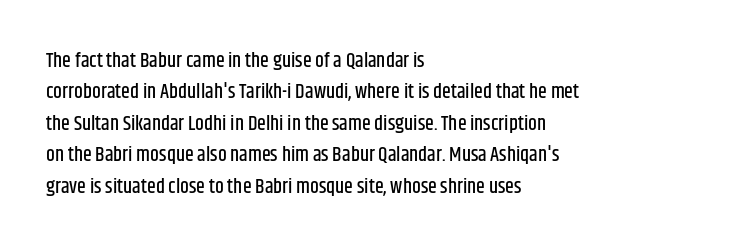
Compared with a centered layout, this one pins lines to the left instead. The space beneath each line is pristine and unruled. The passage shown stacks its lines at a standard gap. Do the letters lean? They stand straight. Spacing between characters is what you'd get straight out of the box.
